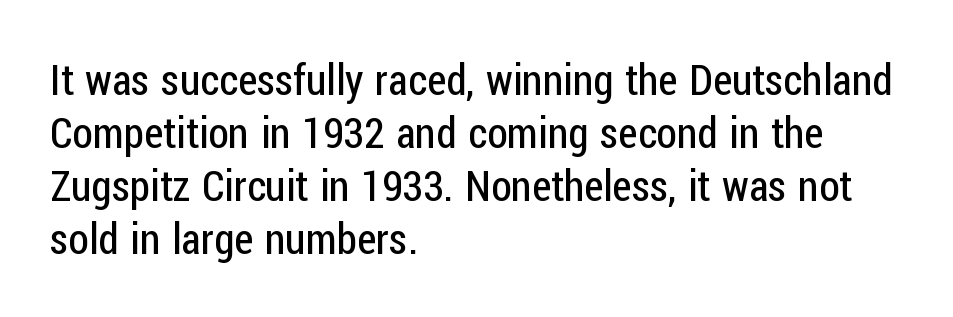
{"serif": "no", "italic": "no", "bold": "no", "weight": "regular", "width": "condensed", "stroke_contrast": "low", "x_height": "medium", "monospaced": "no", "underline": "no", "align": "left", "line_spacing": "normal", "line_spacing_ratio": 1.26, "letter_spacing": "normal", "letter_spacing_em": 0.0, "glyph_px": 42}
